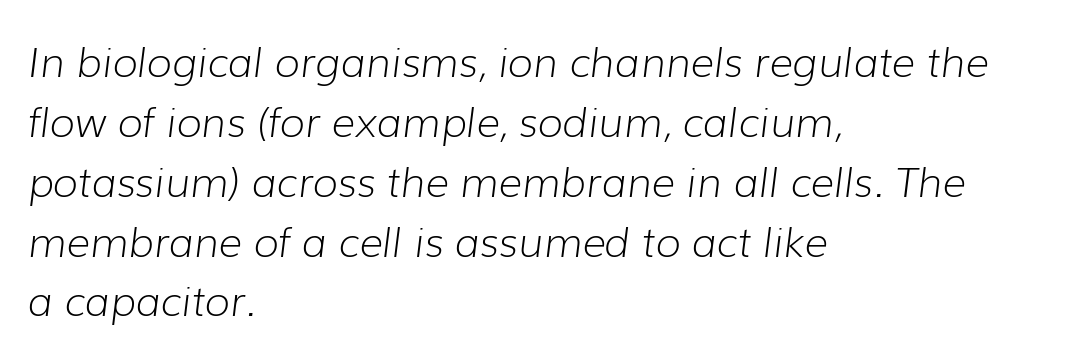
Q: Is the text bold? A: No.
Q: Is the text italic (slanted)? A: Yes, it leans right by about 7 degrees.
Q: Is the text underlined? A: No.
Q: How is the paragraph aligned? A: Left-aligned.
Q: Is the spacing between letters normal or unusually wide? A: Normal.
Q: Is the spacing between lines tight, normal or loose? A: Normal.
Q: Width (condensed, normal, or wide)? A: Normal.
Q: Stroke contrast? A: Low.
Q: x-height? A: Medium.
Q: Monospaced? A: No.
